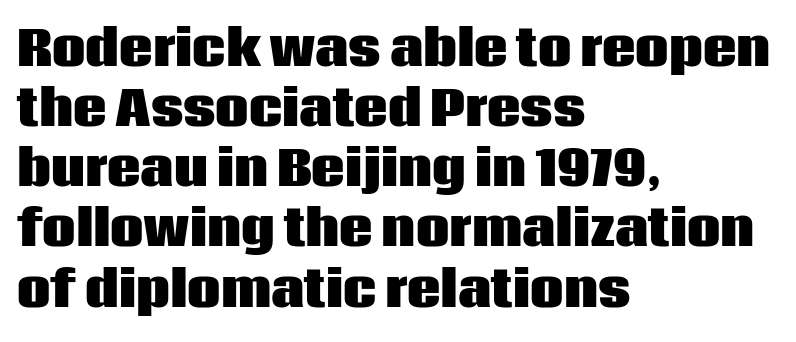
Q: Is the text bold? A: Yes.
Q: Is the text italic (slanted)? A: No, it is upright.
Q: Is the typeface a serif or a sans-serif typeface? A: Sans-serif.
Q: Is the text underlined? A: No.
Q: How is the paragraph aligned? A: Left-aligned.
Q: Is the spacing between letters normal or unusually wide? A: Normal.
Q: Is the spacing between lines tight, normal or loose? A: Normal.
Q: Width (condensed, normal, or wide)? A: Normal.
Q: Stroke contrast? A: Low.
Q: x-height? A: Large.
Q: Monospaced? A: No.
